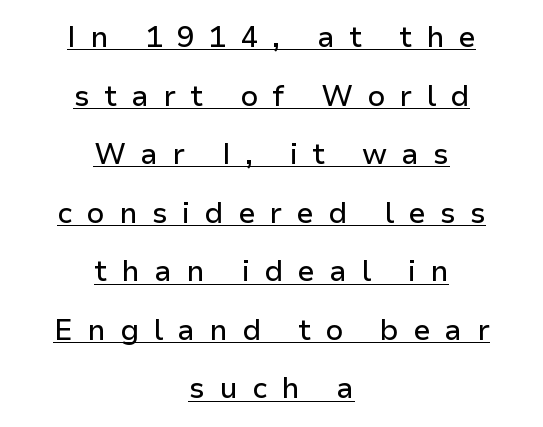
Q: Is the text italic (slanted)? A: No, it is upright.
Q: Is the typeface a serif or a sans-serif typeface? A: Sans-serif.
Q: Is the text underlined? A: Yes.
Q: How is the paragraph aligned? A: Centered.
Q: Is the spacing between letters normal or unusually wide? A: Unusually wide.
Q: Is the spacing between lines tight, normal or loose? A: Loose.
Q: Width (condensed, normal, or wide)? A: Normal.
Q: Stroke contrast? A: Low.
Q: x-height? A: Medium.
Q: Monospaced? A: No.
